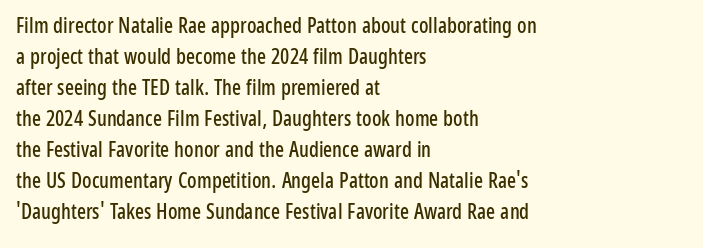
{"italic": "no", "underline": "no", "align": "left", "line_spacing": "normal", "line_spacing_ratio": 1.48, "letter_spacing": "normal", "letter_spacing_em": 0.0, "glyph_px": 21}
